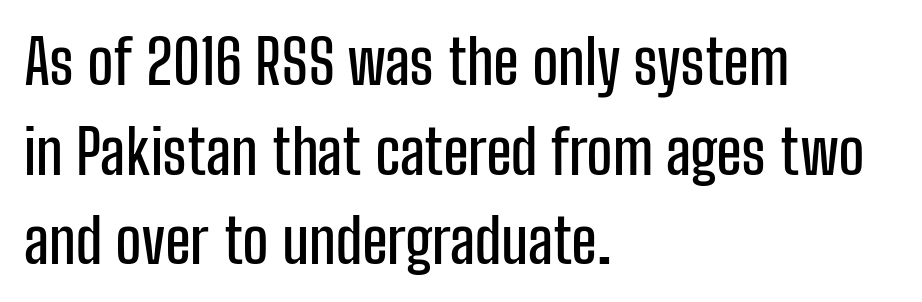
{"serif": "no", "italic": "no", "width": "condensed", "stroke_contrast": "low", "x_height": "medium", "monospaced": "no", "underline": "no", "align": "left", "line_spacing": "normal", "line_spacing_ratio": 1.47, "letter_spacing": "normal", "letter_spacing_em": 0.0, "glyph_px": 61}
